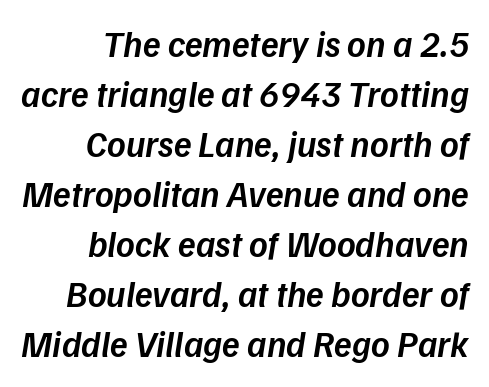
The image shows 36 px semibold type, italic (leaning right); set right-aligned, normal line spacing (1.39x), normal letter spacing, not underlined; low stroke contrast and a medium x-height.
